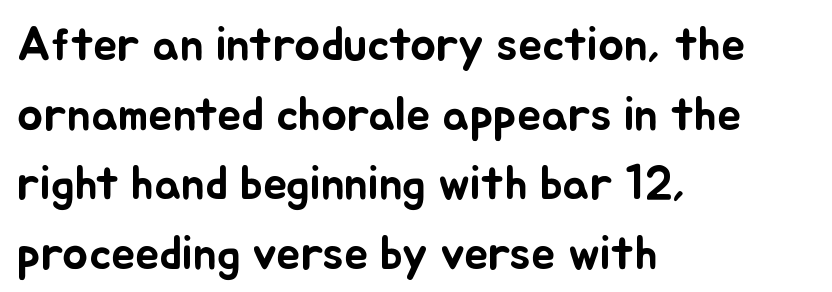
Q: Is the text italic (slanted)? A: No, it is upright.
Q: Is the text underlined? A: No.
Q: How is the paragraph aligned? A: Left-aligned.
Q: Is the spacing between letters normal or unusually wide? A: Normal.
Q: Is the spacing between lines tight, normal or loose? A: Normal.
Q: Width (condensed, normal, or wide)? A: Normal.
Q: Stroke contrast? A: Low.
Q: x-height? A: Small.
Q: Monospaced? A: No.
